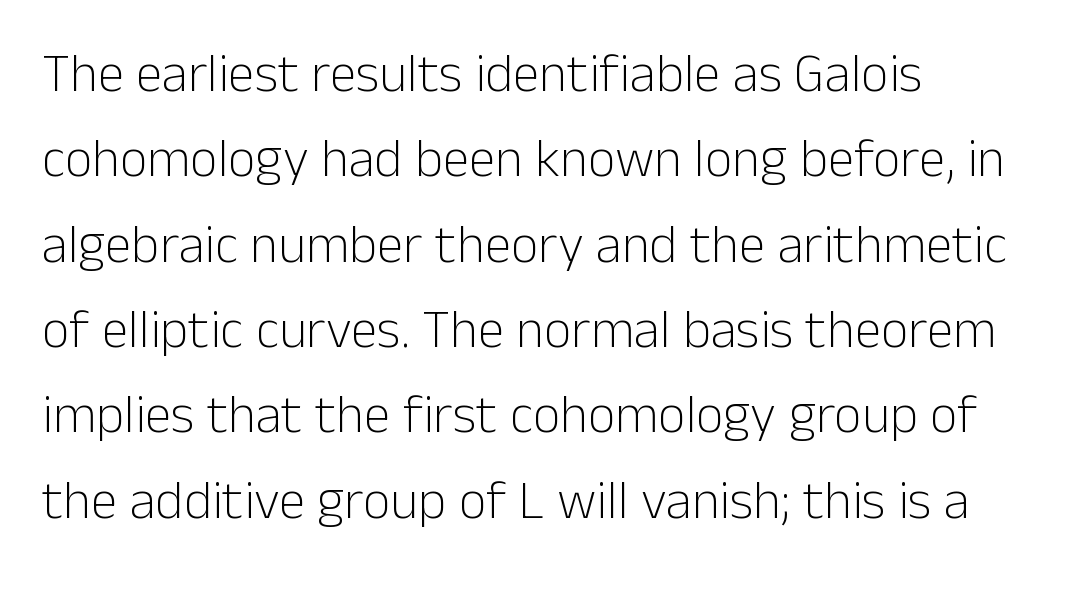
{"serif": "no", "italic": "no", "bold": "no", "weight": "light", "width": "normal", "stroke_contrast": "low", "x_height": "medium", "monospaced": "no", "underline": "no", "align": "left", "line_spacing": "normal", "line_spacing_ratio": 1.58, "letter_spacing": "normal", "letter_spacing_em": 0.0, "glyph_px": 54}
